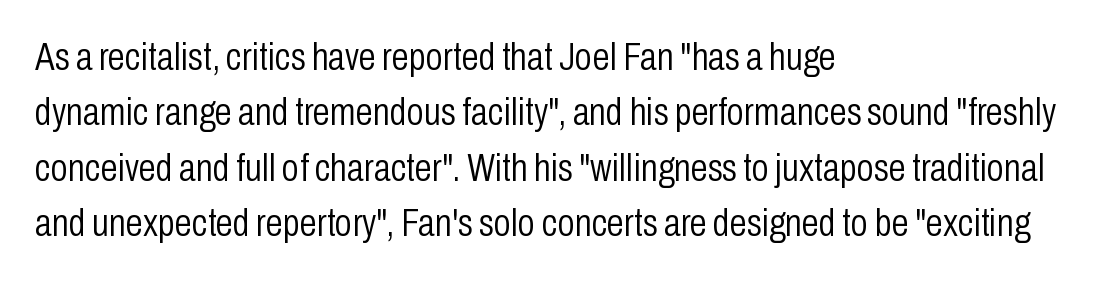
The image shows 39 px light, condensed sans-serif type, upright; set left-aligned, normal line spacing (1.42x), normal letter spacing, not underlined; low stroke contrast and a medium x-height.
